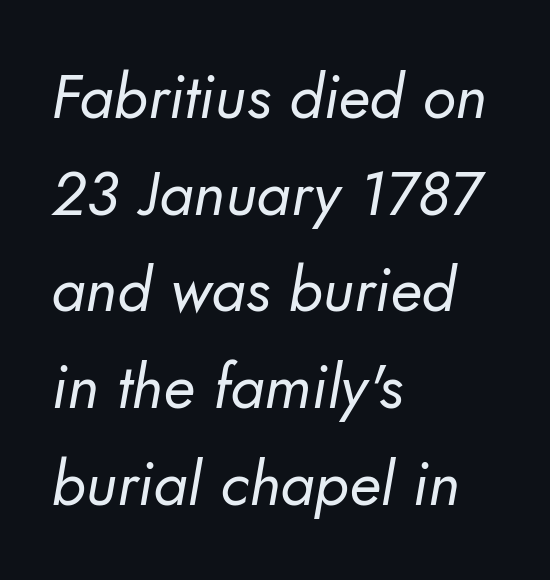
{"serif": "no", "bold": "no", "weight": "regular", "width": "normal", "stroke_contrast": "low", "x_height": "small", "monospaced": "no", "underline": "no", "align": "left", "line_spacing": "normal", "line_spacing_ratio": 1.56, "letter_spacing": "normal", "letter_spacing_em": 0.0, "glyph_px": 62}
